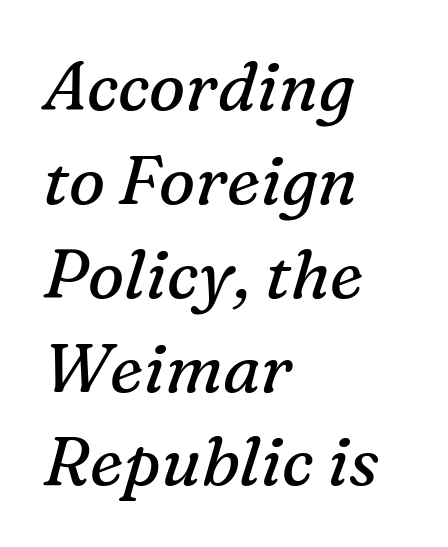
Q: Is the text bold? A: No.
Q: Is the text italic (slanted)? A: Yes, it leans right by about 16 degrees.
Q: Is the typeface a serif or a sans-serif typeface? A: Serif.
Q: Is the text underlined? A: No.
Q: How is the paragraph aligned? A: Left-aligned.
Q: Is the spacing between letters normal or unusually wide? A: Normal.
Q: Is the spacing between lines tight, normal or loose? A: Normal.
Q: Width (condensed, normal, or wide)? A: Normal.
Q: Stroke contrast? A: Medium.
Q: x-height? A: Medium.
Q: Monospaced? A: No.
